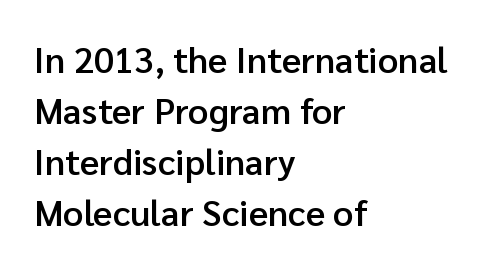
{"serif": "no", "italic": "no", "bold": "semi", "weight": "semibold", "width": "normal", "stroke_contrast": "low", "x_height": "medium", "monospaced": "no", "underline": "no", "align": "left", "line_spacing": "normal", "line_spacing_ratio": 1.42, "letter_spacing": "normal", "letter_spacing_em": 0.0, "glyph_px": 36}
